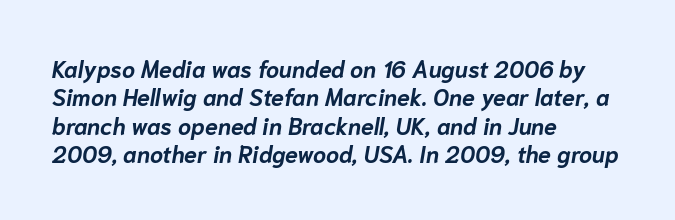
The rendering applies a slant to the glyphs. Nobody touched the tracking dial on this one. A dark, heavy texture on the line: the type is bold. Notice how the passage keeps a crisp vertical edge on the left only.
